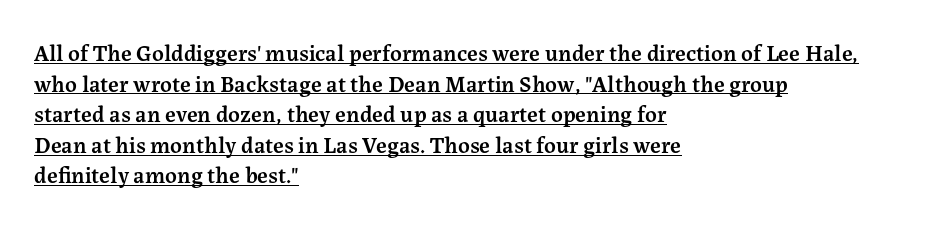
{"italic": "no", "bold": "semi", "underline": "yes", "align": "left", "line_spacing": "normal", "line_spacing_ratio": 1.33, "letter_spacing": "normal", "letter_spacing_em": 0.0, "glyph_px": 23}
